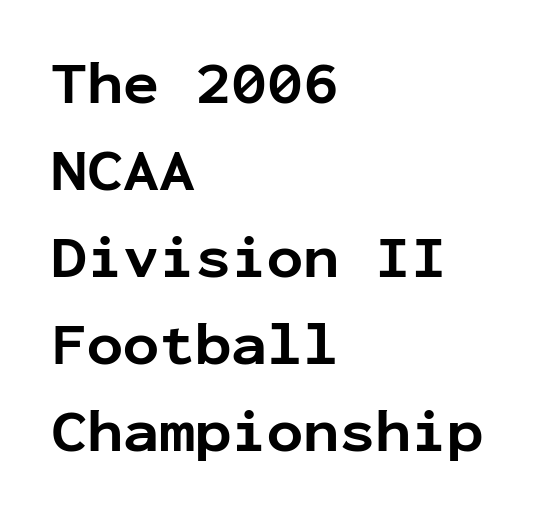
Q: Is the text bold? A: Yes.
Q: Is the text italic (slanted)? A: No, it is upright.
Q: Is the typeface a serif or a sans-serif typeface? A: Sans-serif.
Q: Is the text underlined? A: No.
Q: How is the paragraph aligned? A: Left-aligned.
Q: Is the spacing between letters normal or unusually wide? A: Normal.
Q: Is the spacing between lines tight, normal or loose? A: Normal.
Q: Width (condensed, normal, or wide)? A: Normal.
Q: Stroke contrast? A: Low.
Q: x-height? A: Medium.
Q: Monospaced? A: Yes.
